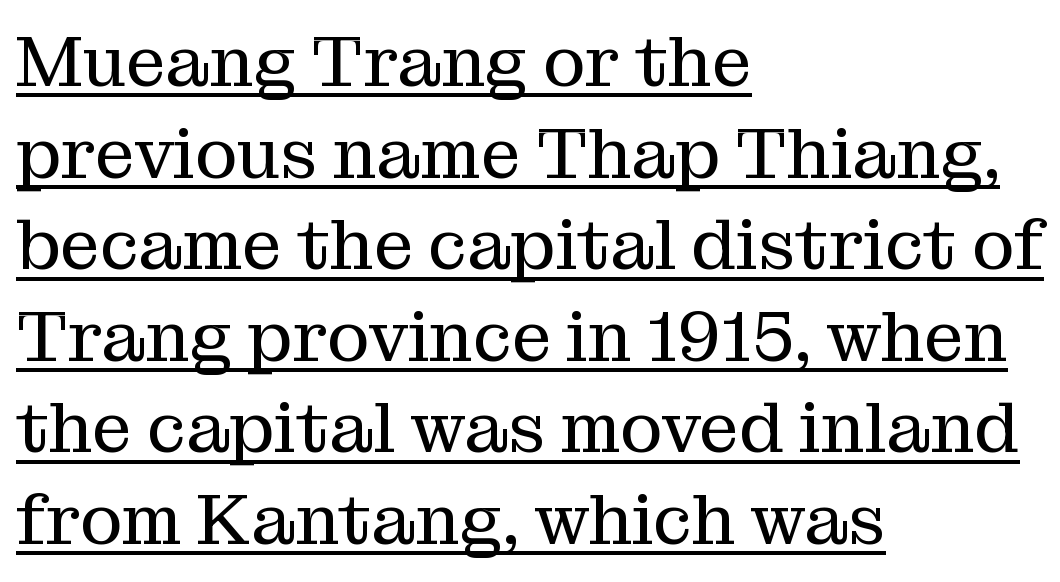
The image shows 71 px regular-weight serif type, upright; set left-aligned, normal line spacing (1.29x), normal letter spacing, underlined; medium stroke contrast and a medium x-height.
